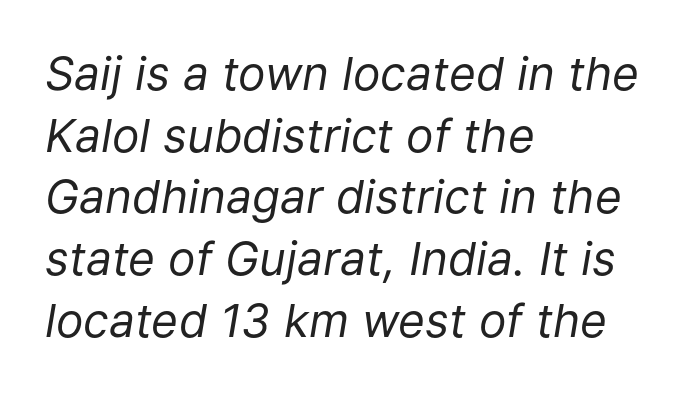
{"italic": "yes", "lean": "right", "slant_degrees": 9, "bold": "no", "weight": "regular", "width": "normal", "stroke_contrast": "low", "x_height": "medium", "monospaced": "no", "underline": "no", "align": "left", "line_spacing": "normal", "line_spacing_ratio": 1.34, "letter_spacing": "normal", "letter_spacing_em": 0.0, "glyph_px": 46}
